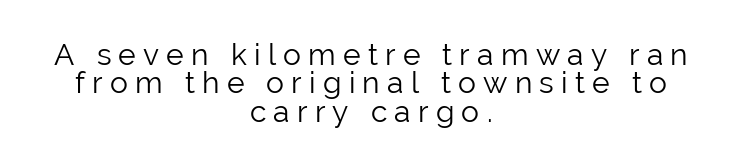
{"serif": "no", "italic": "no", "bold": "no", "weight": "light", "width": "normal", "stroke_contrast": "low", "x_height": "medium", "monospaced": "no", "underline": "no", "align": "center", "line_spacing": "tight", "line_spacing_ratio": 0.95, "letter_spacing": "wide", "letter_spacing_em": 0.24, "glyph_px": 30}
